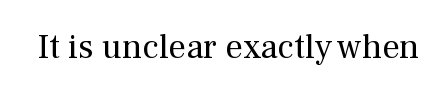
Q: Is the text bold? A: No.
Q: Is the text italic (slanted)? A: No, it is upright.
Q: Is the typeface a serif or a sans-serif typeface? A: Serif.
Q: Is the text underlined? A: No.
Q: Is the spacing between letters normal or unusually wide? A: Normal.
Q: Width (condensed, normal, or wide)? A: Normal.
Q: Stroke contrast? A: Medium.
Q: x-height? A: Medium.
Q: Monospaced? A: No.
